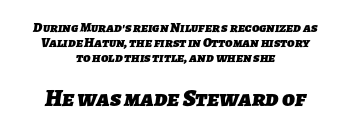
Q: Is the text bold? A: Yes.
Q: Is the text underlined? A: No.
Q: How is the paragraph aligned? A: Centered.
Q: Is the spacing between letters normal or unusually wide? A: Normal.
Q: Is the spacing between lines tight, normal or loose? A: Tight.
Q: Which block of text is set in a larger size, the first (top) or the second (bottom)? A: The second (bottom) one.
